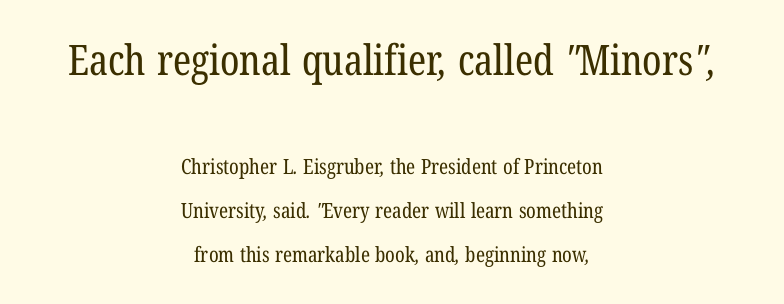
The passage shown stacks its lines with a broad gap. The block sitting higher on the canvas is the one with enlarged characters. A typesetter would call this proportional, since set widths differ per character. Yep, those are serifs on the letters.
